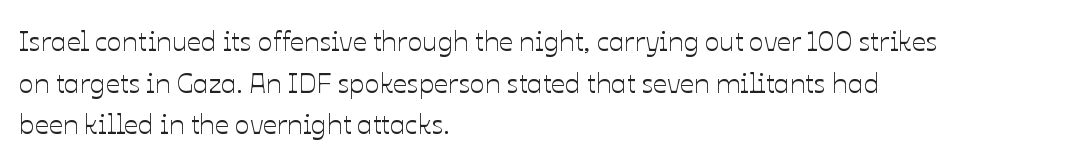
Q: Is the text italic (slanted)? A: No, it is upright.
Q: Is the text underlined? A: No.
Q: How is the paragraph aligned? A: Left-aligned.
Q: Is the spacing between letters normal or unusually wide? A: Normal.
Q: Is the spacing between lines tight, normal or loose? A: Normal.
Q: Width (condensed, normal, or wide)? A: Normal.
Q: Stroke contrast? A: Low.
Q: x-height? A: Medium.
Q: Monospaced? A: No.
